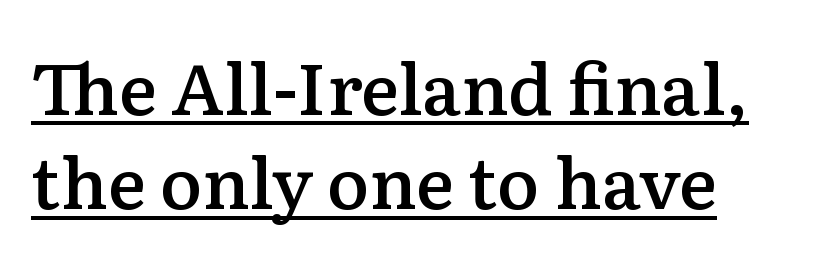
{"serif": "yes", "italic": "no", "bold": "semi", "weight": "semibold", "width": "normal", "stroke_contrast": "low", "x_height": "medium", "monospaced": "no", "underline": "yes", "align": "left", "line_spacing": "normal", "line_spacing_ratio": 1.33, "letter_spacing": "normal", "letter_spacing_em": 0.0, "glyph_px": 71}
